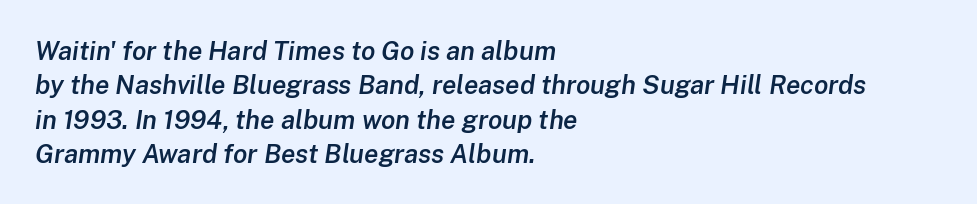
The image shows 26 px text type, italic (leaning right); set left-aligned, normal line spacing (1.32x), normal letter spacing, not underlined.
